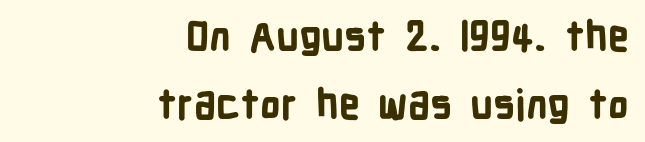
The image shows 41 px bold, condensed sans-serif type, upright; set right-aligned, normal line spacing (1.65x), normal letter spacing, not underlined; low stroke contrast and a medium x-height.
